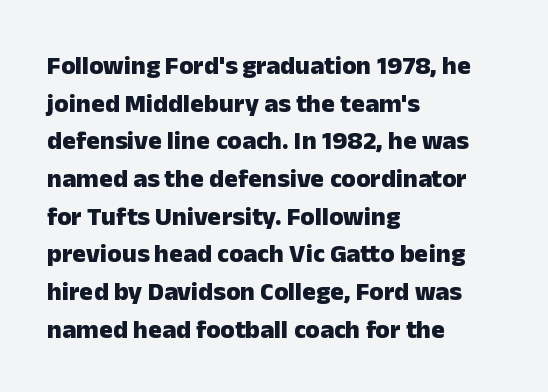
On the weight axis this lands at bold, roughly 700. Words float on clear page, feet unadorned. Interline gaps are of average width in this sample. The rendering keeps characters at their native spacing. In terms of posture, this sample is upright.
